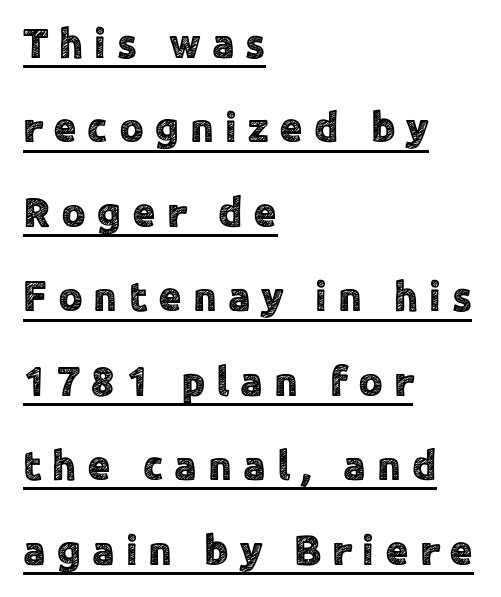
This is underlined copy, the kind a proofreader might mark for attention. In terms of letterspacing, this is a distinctly airy, spread setting. Left-aligned paragraph, ragged on the right. A great deal of white space separates one row of letters from the next. Character widths vary here, with narrow letters taking less room than wide ones. Unlike a traditional serif, this face leaves its strokes unadorned.
